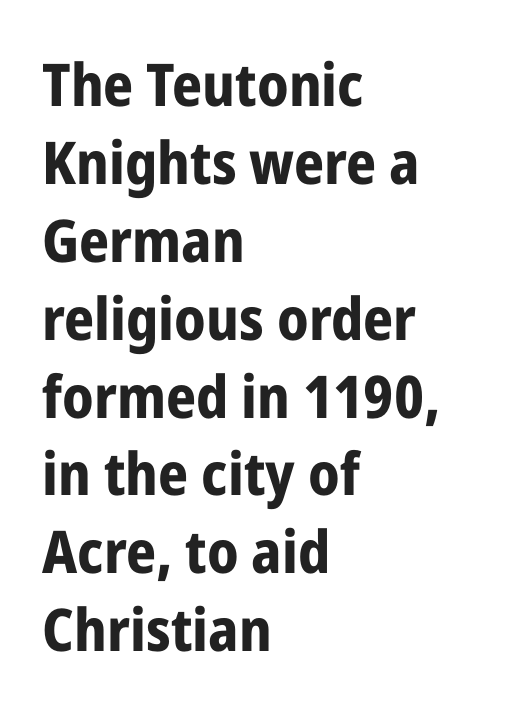
{"serif": "no", "italic": "no", "bold": "yes", "weight": "bold", "width": "condensed", "stroke_contrast": "low", "x_height": "medium", "monospaced": "no", "underline": "no", "align": "left", "line_spacing": "normal", "line_spacing_ratio": 1.32, "letter_spacing": "normal", "letter_spacing_em": 0.0, "glyph_px": 59}
